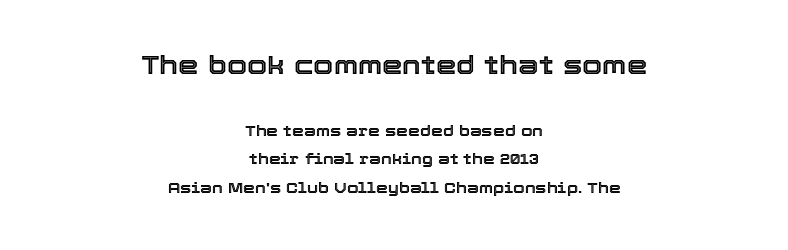
Q: Is the text italic (slanted)? A: No, it is upright.
Q: Is the text underlined? A: No.
Q: How is the paragraph aligned? A: Centered.
Q: Is the spacing between letters normal or unusually wide? A: Normal.
Q: Which block of text is set in a larger size, the first (top) or the second (bottom)? A: The first (top) one.
